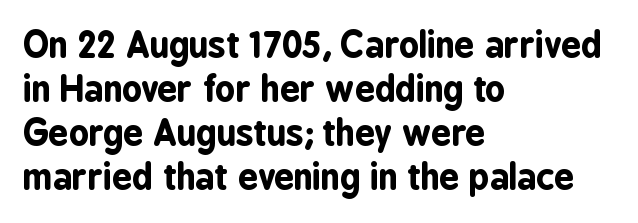
These lines are composed in type without serifs. The typography opts for an upright posture over an oblique one. Look at the tracking — it's just the regular setting, nothing added. The strip under each line holds only bare page. This sample is left-justified, so line endings fall wherever the words run out.
